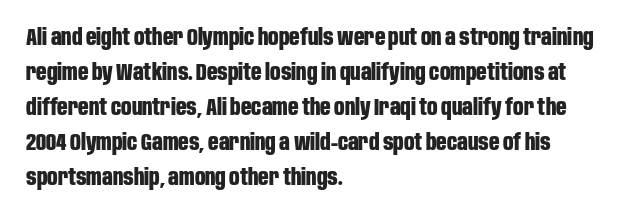
Q: Is the text bold? A: Yes.
Q: Is the text italic (slanted)? A: No, it is upright.
Q: Is the text underlined? A: No.
Q: How is the paragraph aligned? A: Left-aligned.
Q: Is the spacing between letters normal or unusually wide? A: Normal.
Q: Is the spacing between lines tight, normal or loose? A: Normal.
